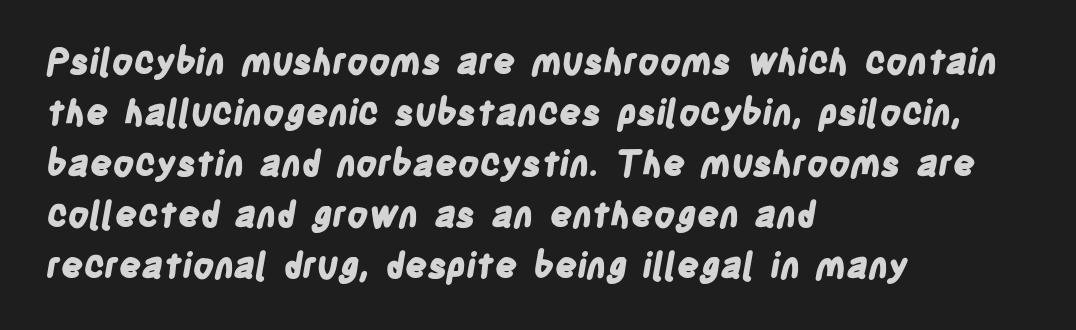
{"serif": "no", "bold": "yes", "weight": "bold", "width": "condensed", "stroke_contrast": "low", "x_height": "large", "monospaced": "no", "underline": "no", "align": "left", "line_spacing": "normal", "line_spacing_ratio": 1.46, "letter_spacing": "normal", "letter_spacing_em": 0.0, "glyph_px": 35}
